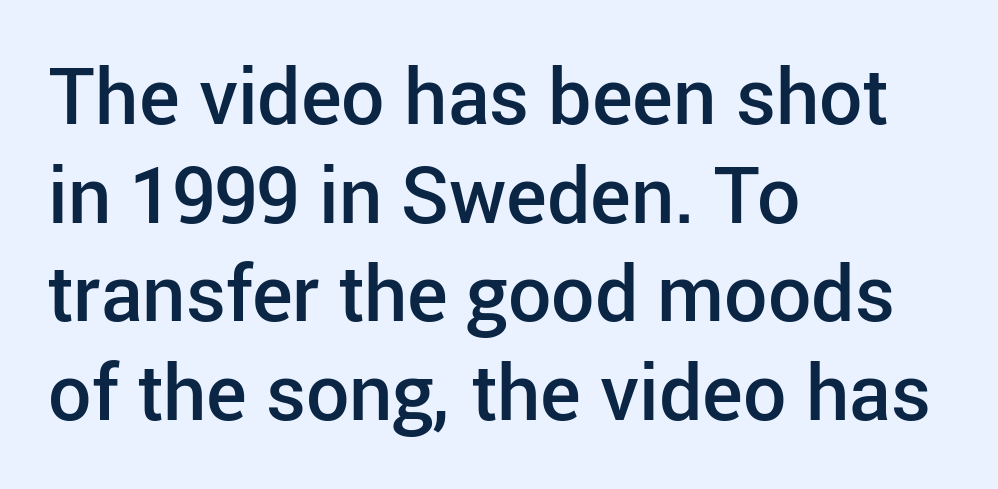
The image shows 77 px semibold sans-serif type, upright; set left-aligned, normal line spacing (1.28x), normal letter spacing, not underlined; low stroke contrast and a medium x-height.
